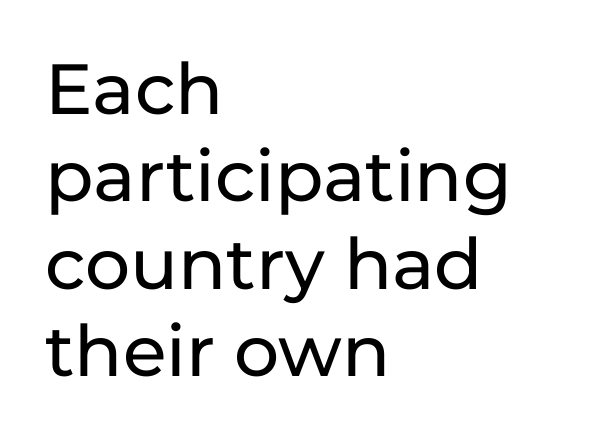
Varying glyph widths throughout — classic text-font behaviour. A sans-serif font was chosen for this passage. Does the lettering tilt? It doesn't — this is upright. Underline: absent. Nothing unusual about the tracking: characters are spaced as the font intends. In CSS terms this would be text-align: left.
